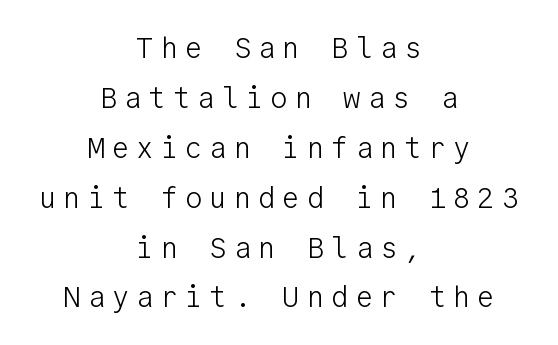
Fixed-width glyphs throughout — classic coding-font behaviour. The passage shown is not underscored anywhere. Horizontal alignment here is central, giving a formal, balanced look. The line texture is sparse and dotted thanks to wide tracking.
